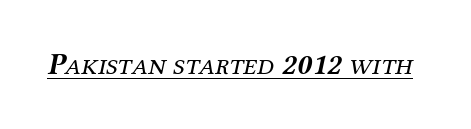
{"serif": "yes", "italic": "yes", "lean": "right", "slant_degrees": 12, "bold": "no", "weight": "regular", "width": "normal", "stroke_contrast": "medium", "x_height": "medium", "monospaced": "no", "underline": "yes", "letter_spacing": "normal", "letter_spacing_em": 0.0, "glyph_px": 30}
